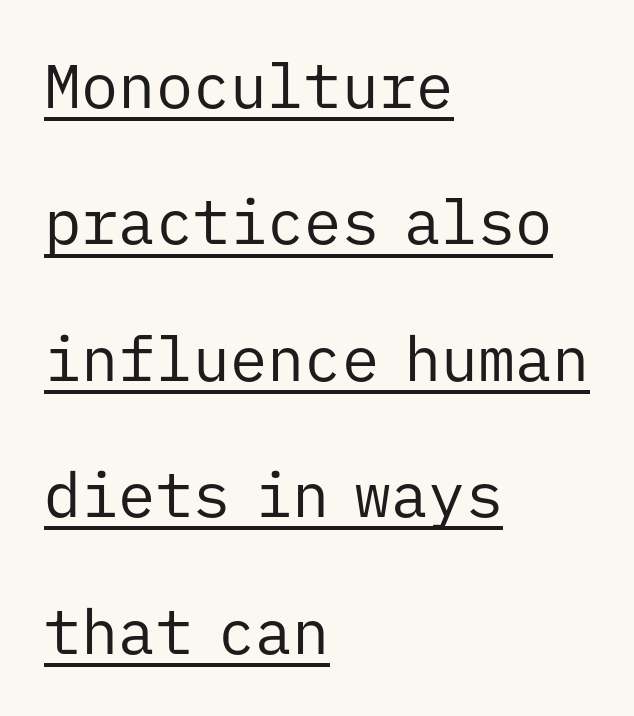
{"serif": "no", "italic": "no", "bold": "no", "weight": "regular", "width": "normal", "stroke_contrast": "low", "x_height": "medium", "monospaced": "yes", "underline": "yes", "align": "left", "line_spacing": "loose", "line_spacing_ratio": 2.2, "letter_spacing": "normal", "letter_spacing_em": 0.0, "glyph_px": 62}
